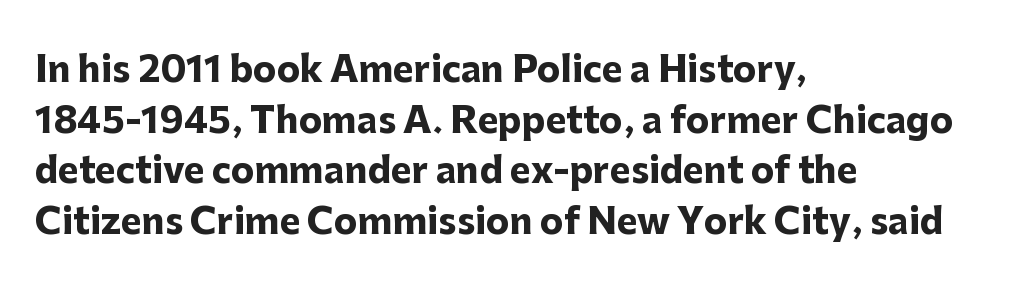
The text was rendered using a sans face with plain stroke endings. The passage shown is typed in a proportional face where columns would drift. No word sits above an underline. These lines sit exactly where default settings would place them. Quick note: not italic, upright. The type is set solid horizontally, with unmodified tracking.
